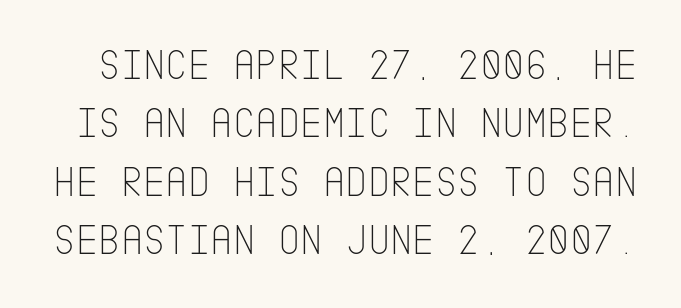
Q: Is the text bold? A: No.
Q: Is the text italic (slanted)? A: No, it is upright.
Q: Is the typeface a serif or a sans-serif typeface? A: Sans-serif.
Q: Is the text underlined? A: No.
Q: Is the spacing between letters normal or unusually wide? A: Normal.
Q: Is the spacing between lines tight, normal or loose? A: Normal.
Q: Width (condensed, normal, or wide)? A: Condensed.
Q: Stroke contrast? A: Low.
Q: x-height? A: Large.
